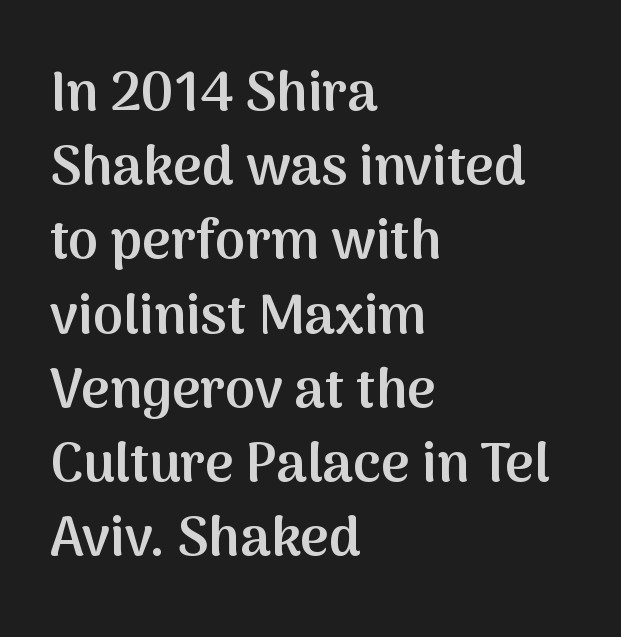
The image shows 55 px semibold sans-serif type, upright; set left-aligned, normal line spacing (1.35x), normal letter spacing, not underlined; medium stroke contrast and a medium x-height.
